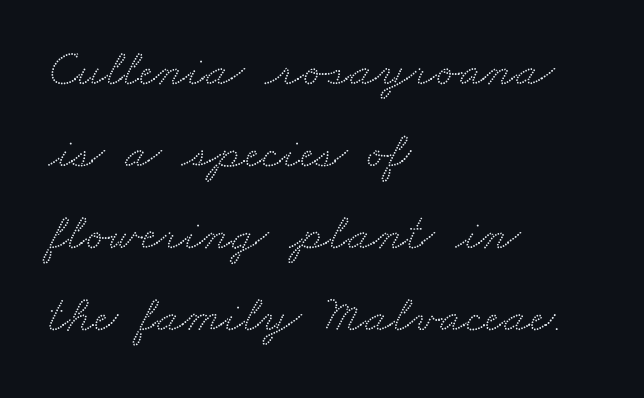
The image shows 52 px wide serif type; set left-aligned, normal line spacing (1.58x), normal letter spacing, not underlined; medium stroke contrast and a small x-height.
